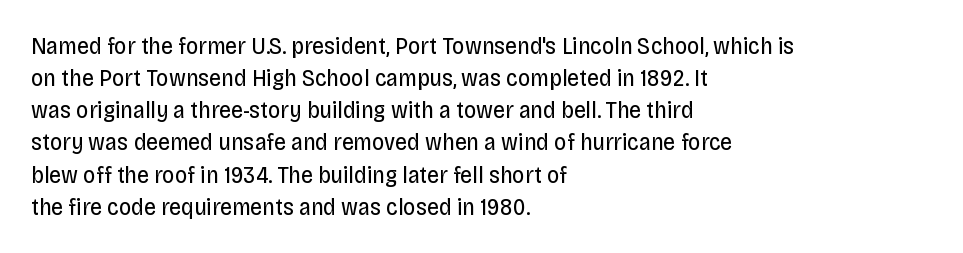
{"italic": "no", "bold": "no", "underline": "no", "align": "left", "line_spacing": "normal", "line_spacing_ratio": 1.34, "letter_spacing": "normal", "letter_spacing_em": 0.0, "glyph_px": 24}
